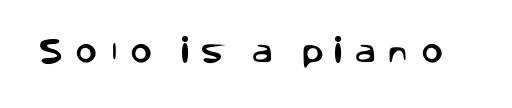
Unmarked baselines from the first word to the last. Display-style spreading of the glyphs; the letterfit is very open. Is there any slant? The stems are plumb.
